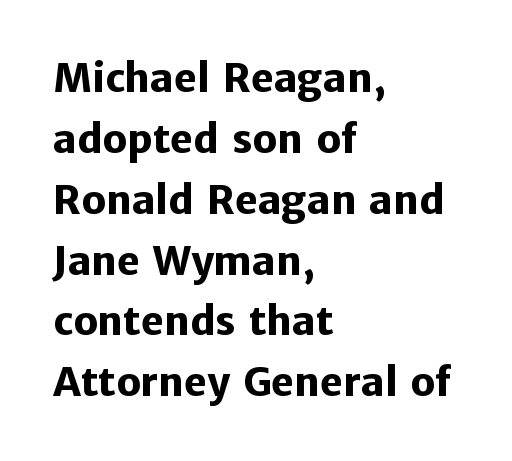
Q: Is the text bold? A: Yes.
Q: Is the text italic (slanted)? A: No, it is upright.
Q: Is the typeface a serif or a sans-serif typeface? A: Sans-serif.
Q: Is the text underlined? A: No.
Q: How is the paragraph aligned? A: Left-aligned.
Q: Is the spacing between letters normal or unusually wide? A: Normal.
Q: Is the spacing between lines tight, normal or loose? A: Normal.
Q: Width (condensed, normal, or wide)? A: Normal.
Q: Stroke contrast? A: Low.
Q: x-height? A: Medium.
Q: Monospaced? A: No.
